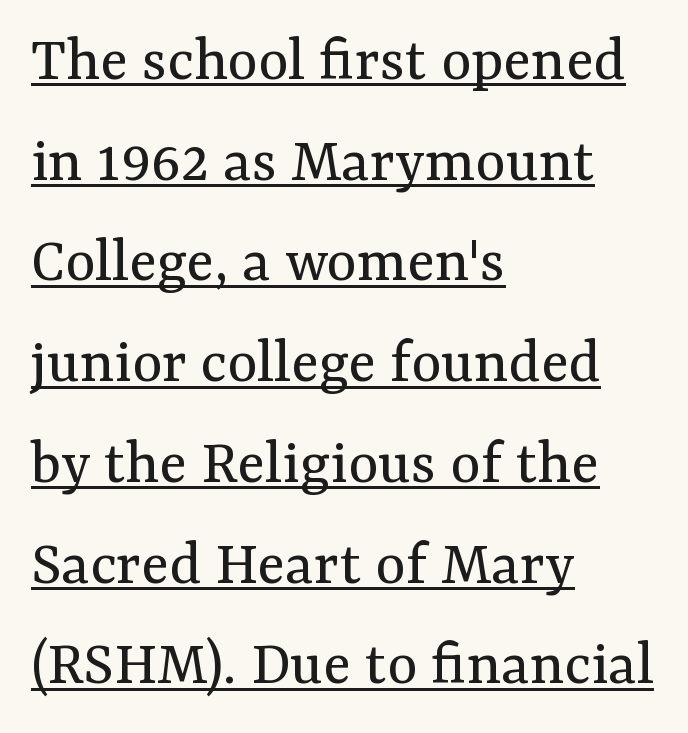
Q: Is the text bold? A: No.
Q: Is the text italic (slanted)? A: No, it is upright.
Q: Is the typeface a serif or a sans-serif typeface? A: Serif.
Q: Is the text underlined? A: Yes.
Q: How is the paragraph aligned? A: Left-aligned.
Q: Is the spacing between letters normal or unusually wide? A: Normal.
Q: Is the spacing between lines tight, normal or loose? A: Normal.
Q: Width (condensed, normal, or wide)? A: Normal.
Q: Stroke contrast? A: Medium.
Q: x-height? A: Medium.
Q: Monospaced? A: No.
